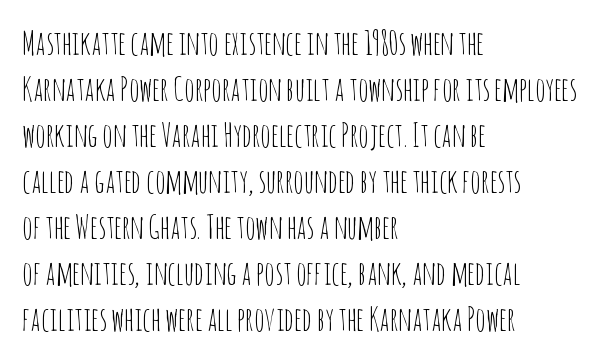
A typesetter would label this face a sans. A normal amount of white space separates one row of letters from the next. Designer's note — italics off, roman on. The glyphs are unaccompanied by any horizontal stroke below them. These lines are set flush left with a ragged right edge.
